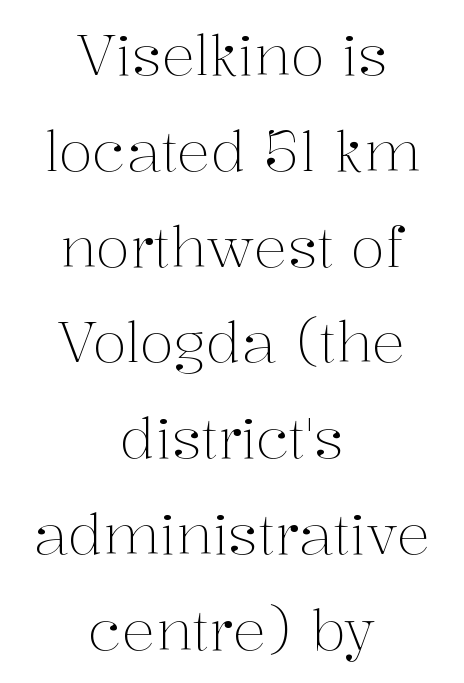
{"serif": "yes", "italic": "no", "bold": "no", "weight": "light", "width": "normal", "stroke_contrast": "medium", "x_height": "medium", "monospaced": "no", "underline": "no", "align": "center", "line_spacing_ratio": 1.71, "letter_spacing": "normal", "letter_spacing_em": 0.0, "glyph_px": 56}
